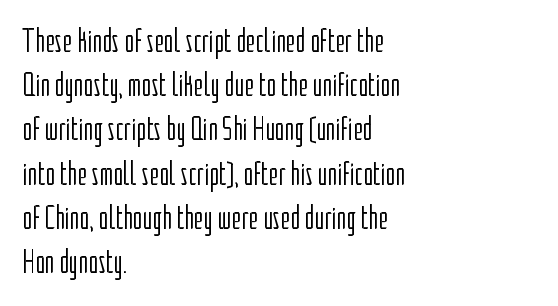
The image shows 33 px light, condensed sans-serif type, upright; set left-aligned, normal line spacing (1.34x), normal letter spacing, not underlined; low stroke contrast and a medium x-height.
